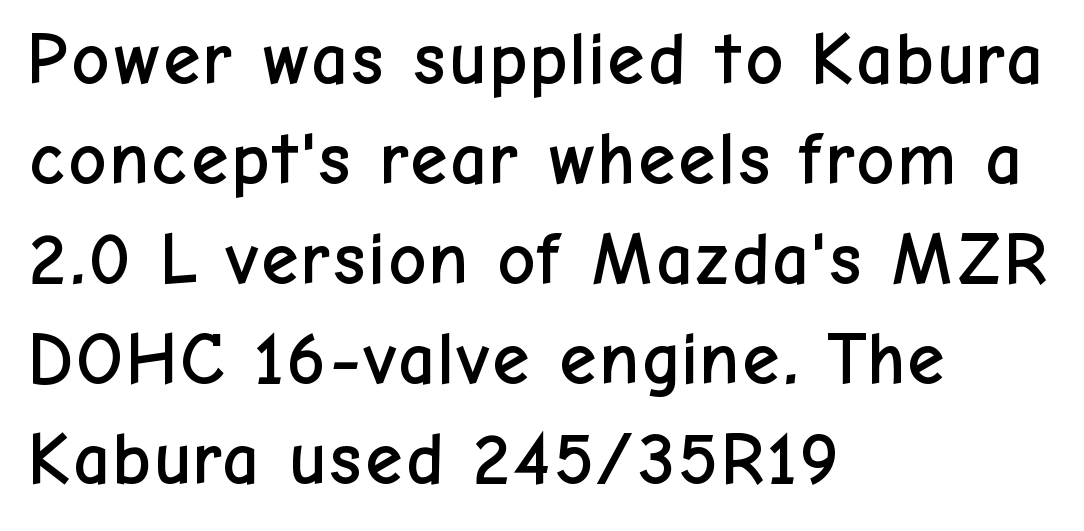
Q: Is the text italic (slanted)? A: No, it is upright.
Q: Is the typeface a serif or a sans-serif typeface? A: Sans-serif.
Q: Is the text underlined? A: No.
Q: How is the paragraph aligned? A: Left-aligned.
Q: Is the spacing between letters normal or unusually wide? A: Normal.
Q: Is the spacing between lines tight, normal or loose? A: Normal.
Q: Width (condensed, normal, or wide)? A: Normal.
Q: Stroke contrast? A: Low.
Q: x-height? A: Medium.
Q: Monospaced? A: No.
